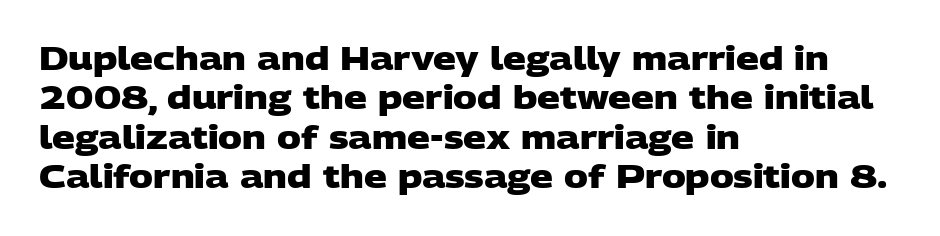
{"serif": "no", "bold": "yes", "weight": "heavy", "width": "wide", "stroke_contrast": "low", "x_height": "large", "monospaced": "no", "underline": "no", "align": "left", "line_spacing_ratio": 1.23, "letter_spacing": "normal", "letter_spacing_em": 0.0, "glyph_px": 32}
